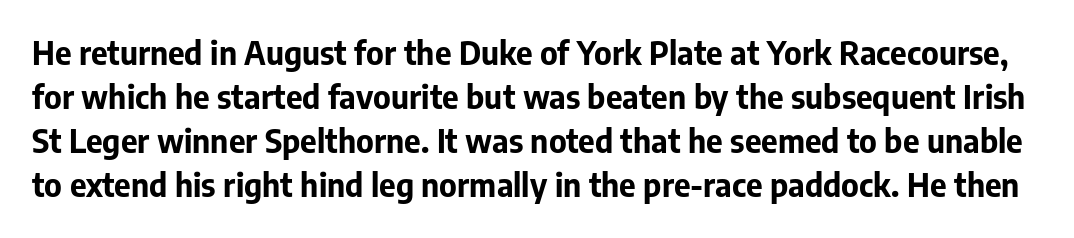
Q: Is the text bold? A: Yes.
Q: Is the text italic (slanted)? A: No, it is upright.
Q: Is the typeface a serif or a sans-serif typeface? A: Sans-serif.
Q: Is the text underlined? A: No.
Q: Is the spacing between letters normal or unusually wide? A: Normal.
Q: Is the spacing between lines tight, normal or loose? A: Normal.
Q: Width (condensed, normal, or wide)? A: Normal.
Q: Stroke contrast? A: Low.
Q: x-height? A: Medium.
Q: Monospaced? A: No.
